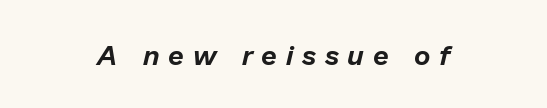
Q: Is the text italic (slanted)? A: Yes, it leans right by about 13 degrees.
Q: Is the text underlined? A: No.
Q: How is the paragraph aligned? A: Centered.
Q: Is the spacing between letters normal or unusually wide? A: Unusually wide.
Q: Width (condensed, normal, or wide)? A: Normal.
Q: Stroke contrast? A: Low.
Q: x-height? A: Medium.
Q: Monospaced? A: No.
